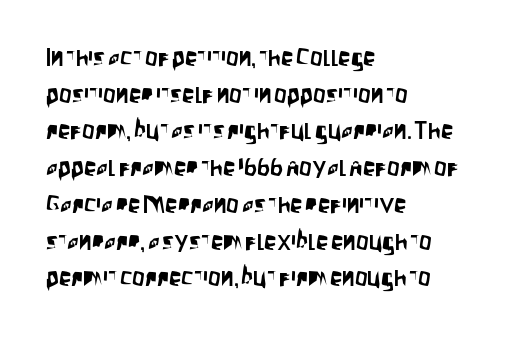
Q: Is the text italic (slanted)? A: No, it is upright.
Q: Is the text underlined? A: No.
Q: How is the paragraph aligned? A: Left-aligned.
Q: Is the spacing between letters normal or unusually wide? A: Normal.
Q: Is the spacing between lines tight, normal or loose? A: Normal.
